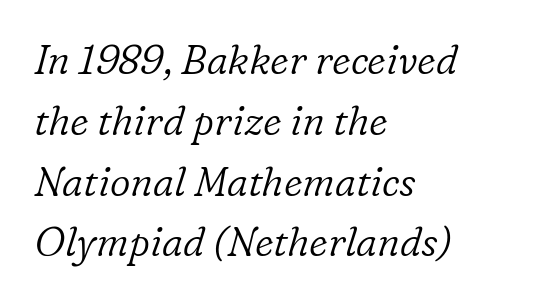
{"serif": "yes", "italic": "yes", "lean": "right", "slant_degrees": 16, "bold": "no", "weight": "light", "width": "normal", "stroke_contrast": "low", "x_height": "medium", "monospaced": "no", "underline": "no", "align": "left", "line_spacing": "normal", "line_spacing_ratio": 1.52, "letter_spacing": "normal", "letter_spacing_em": 0.0, "glyph_px": 40}
